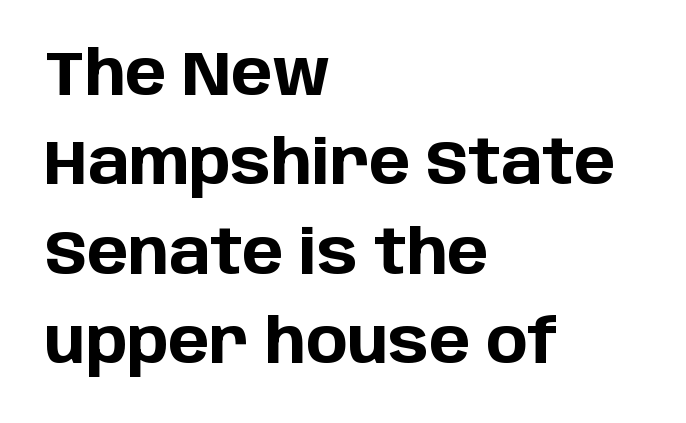
{"serif": "no", "italic": "no", "bold": "yes", "weight": "bold", "width": "normal", "stroke_contrast": "low", "x_height": "large", "monospaced": "no", "underline": "no", "align": "left", "line_spacing": "normal", "line_spacing_ratio": 1.44, "letter_spacing": "normal", "letter_spacing_em": 0.0, "glyph_px": 62}
